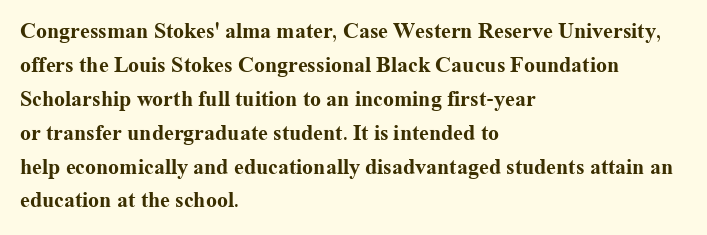
The lettering holds an erect, upright posture throughout. No word sits above an underline. Thick stems and heavy bowls — unmistakably bold. How are the letters spaced? Ordinarily, with no added tracking. Line beginnings align vertically; line endings do not.
